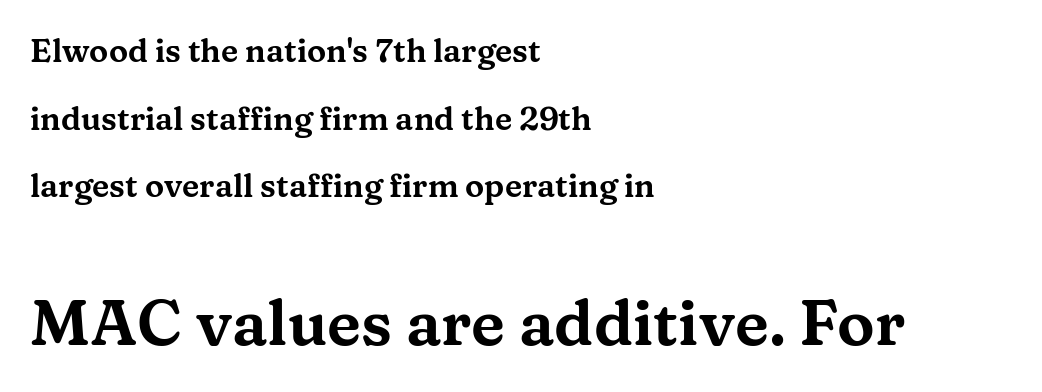
The image shows 63 px wide serif type, upright; set left-aligned, loose line spacing (2.11x), normal letter spacing, not underlined; the second (bottom) block is 1.97x larger; medium stroke contrast and a medium x-height.
